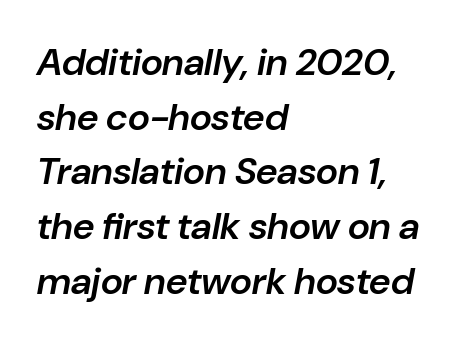
The image shows 38 px semibold type, italic (leaning right); set left-aligned, normal line spacing (1.44x), normal letter spacing, not underlined; low stroke contrast and a medium x-height.
